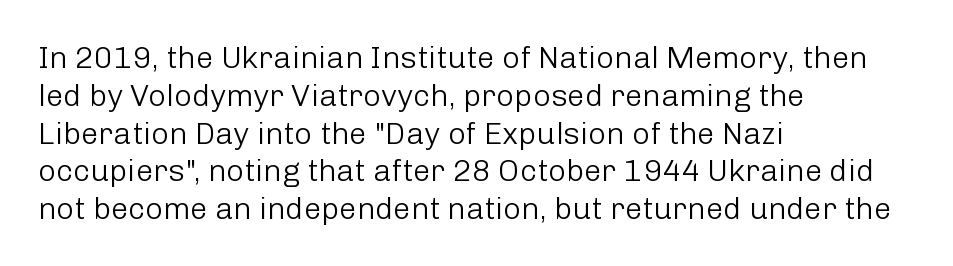
{"serif": "no", "italic": "no", "bold": "no", "weight": "light", "width": "normal", "stroke_contrast": "low", "x_height": "medium", "monospaced": "no", "underline": "no", "align": "left", "line_spacing_ratio": 1.22, "letter_spacing": "normal", "letter_spacing_em": 0.0, "glyph_px": 31}
